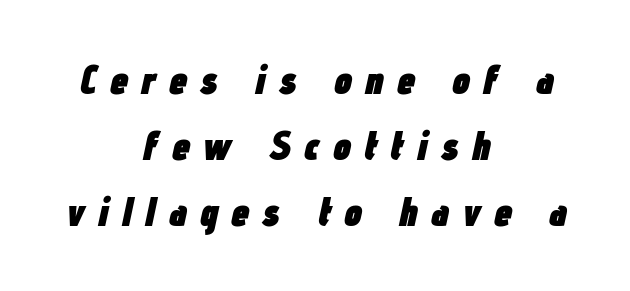
Q: Is the text bold? A: Yes.
Q: Is the text italic (slanted)? A: Yes, it leans right by about 12 degrees.
Q: Is the text underlined? A: No.
Q: How is the paragraph aligned? A: Centered.
Q: Is the spacing between letters normal or unusually wide? A: Unusually wide.
Q: Is the spacing between lines tight, normal or loose? A: Normal.
Q: Width (condensed, normal, or wide)? A: Condensed.
Q: Stroke contrast? A: Low.
Q: x-height? A: Medium.
Q: Monospaced? A: No.
